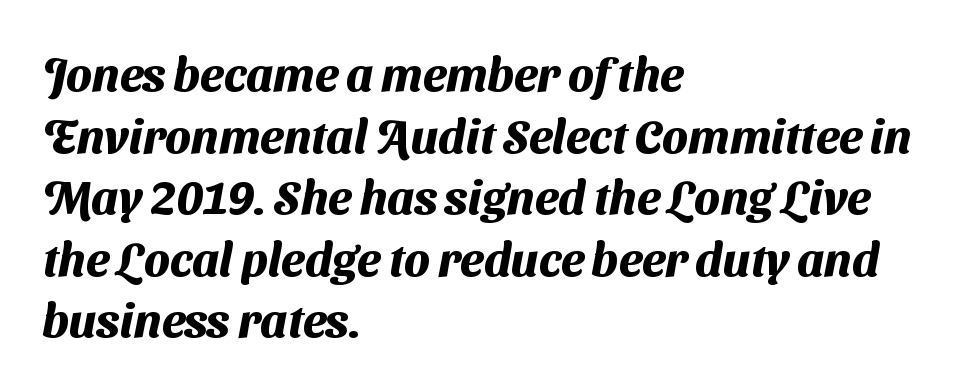
{"serif": "no", "bold": "yes", "weight": "heavy", "width": "normal", "stroke_contrast": "medium", "x_height": "medium", "monospaced": "no", "underline": "no", "align": "left", "line_spacing": "normal", "line_spacing_ratio": 1.31, "letter_spacing": "normal", "letter_spacing_em": 0.0, "glyph_px": 47}
